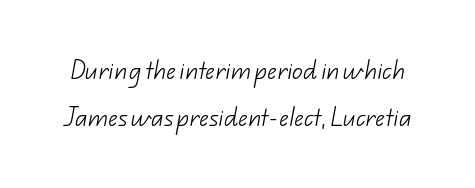
The image shows 21 px text type; set loose line spacing (2.23x), normal letter spacing, not underlined.
